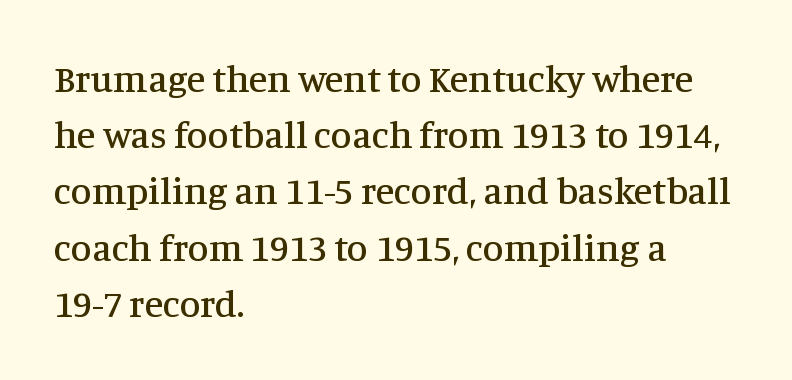
The image shows 38 px serif type, upright; set left-aligned, normal line spacing (1.48x), normal letter spacing, not underlined; medium stroke contrast and a large x-height.
